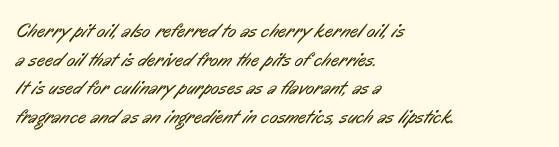
Q: Is the text bold? A: No.
Q: Is the text underlined? A: No.
Q: How is the paragraph aligned? A: Left-aligned.
Q: Is the spacing between letters normal or unusually wide? A: Normal.
Q: Is the spacing between lines tight, normal or loose? A: Normal.
